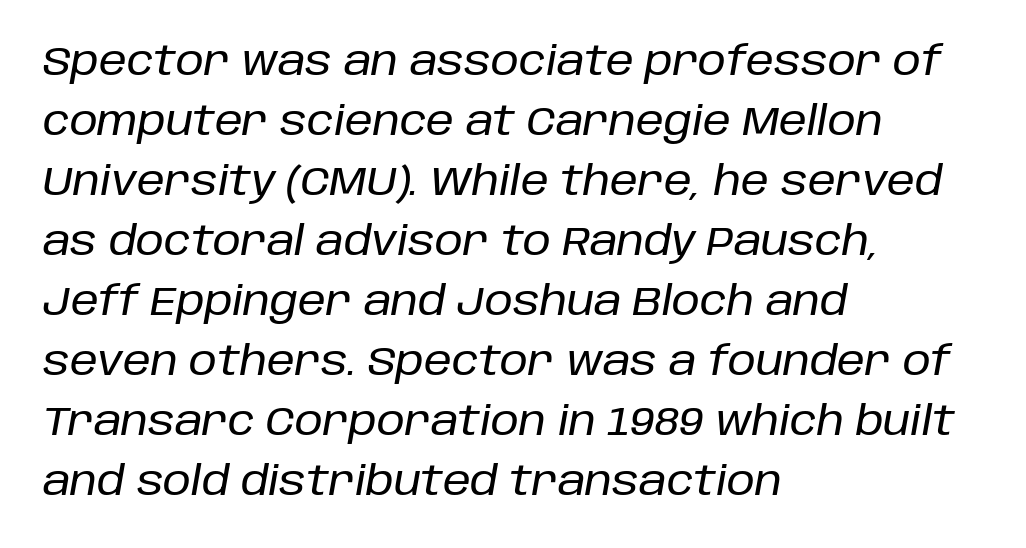
The image shows 40 px text type, italic (leaning right); set left-aligned, normal line spacing (1.5x), normal letter spacing, not underlined; low stroke contrast and a large x-height.
